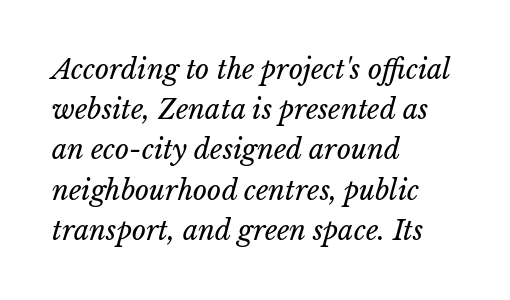
The weight tops out at a normal text grade. Designer's note — italics engaged. The type is set solid horizontally, with unmodified tracking. The compositor pushed each line to the left boundary.
